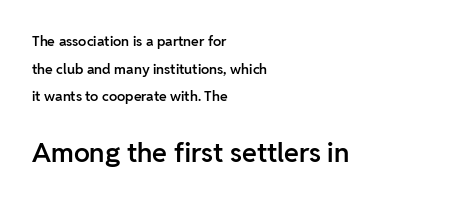
{"italic": "no", "bold": "semi", "underline": "no", "align": "left", "line_spacing": "loose", "line_spacing_ratio": 1.97, "letter_spacing": "normal", "letter_spacing_em": 0.0, "larger_block": "second", "size_ratio": 1.93, "glyph_px": 27}
